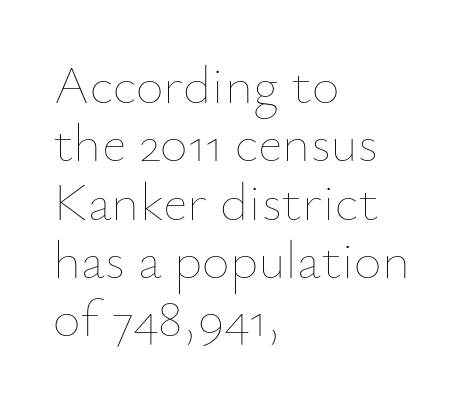
{"italic": "no", "bold": "no", "weight": "thin", "width": "normal", "stroke_contrast": "low", "x_height": "small", "monospaced": "no", "underline": "no", "align": "left", "line_spacing": "tight", "line_spacing_ratio": 1.08, "letter_spacing": "normal", "letter_spacing_em": 0.0, "glyph_px": 54}
